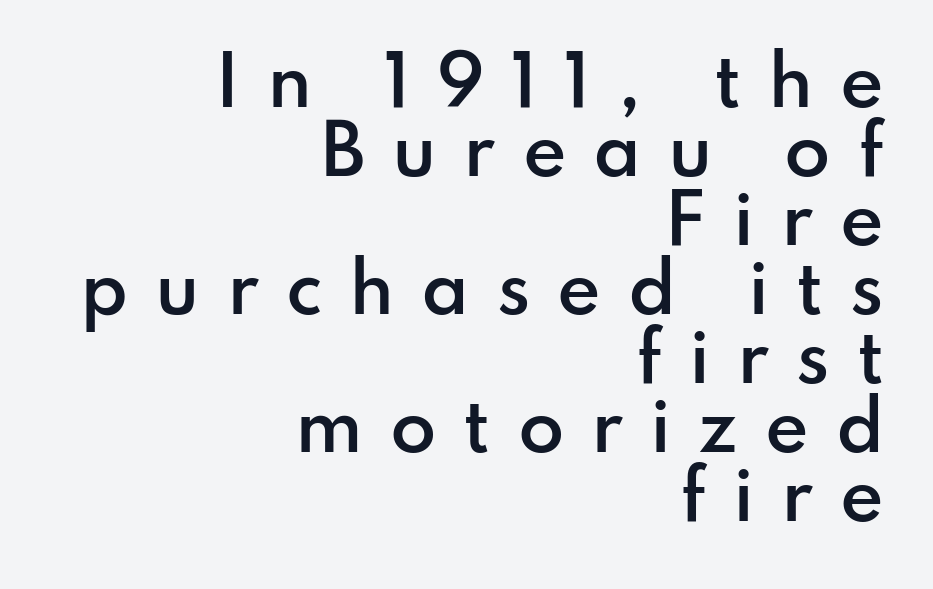
The image shows 67 px semibold sans-serif type, upright; set right-aligned, tight line spacing (1.03x), unusually wide letter spacing (+0.4 em), not underlined; low stroke contrast and a small x-height.
